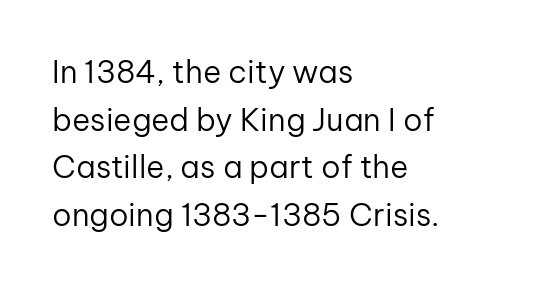
The image shows 31 px regular-weight sans-serif type, upright; set left-aligned, normal line spacing (1.54x), normal letter spacing, not underlined; low stroke contrast and a medium x-height.
